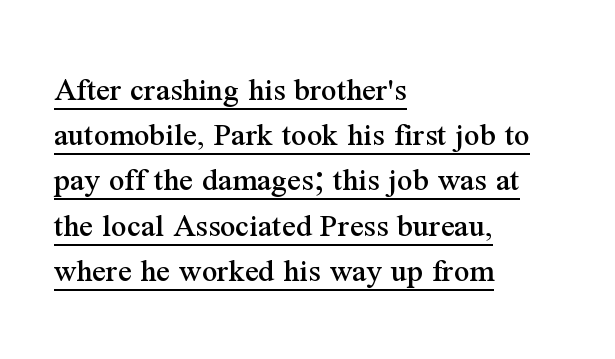
The image shows 34 px serif type, upright; set left-aligned, normal line spacing (1.33x), normal letter spacing, underlined; medium stroke contrast and a medium x-height.
